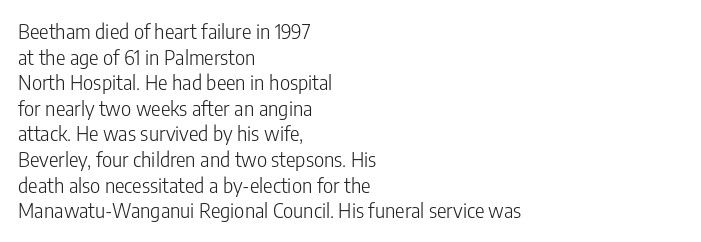
The weight would be labelled regular, book, light, or lighter still. Tall strokes in this sample are plumb rather than angled. These lines stack with their left ends in a neat column. Unmarked baselines from the first word to the last. Regular leading. A typesetter would call this zero additional tracking.
